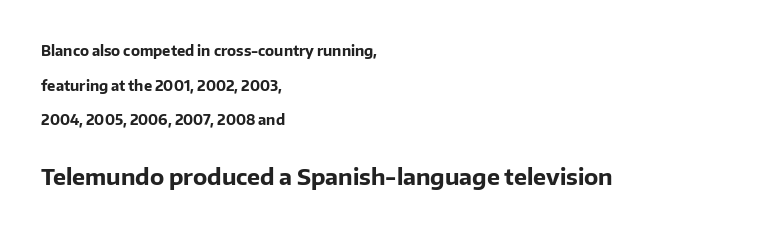
The more generous point size was reserved for the lower chunk. You could fit nearly another row in the gap between these rows. Between one letter and the next there's only the usual sliver of space. Strong, thick strokes mark this as bold type. These lines stack with their left ends in a neat column.
